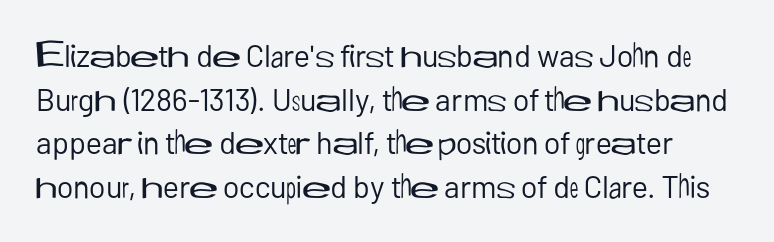
In terms of posture, this sample is upright. Stroke mass is kept to a normal reading level or below. Words float on clear page, feet unadorned. Is this a fixed-width face? No — the glyphs have proportional, varying widths. There is no visible air inserted between adjacent glyphs.
